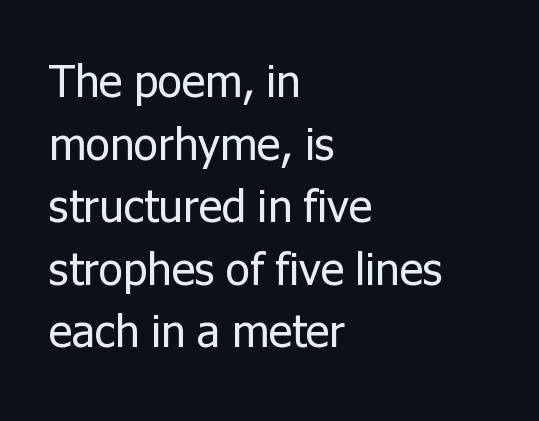
{"serif": "no", "italic": "no", "bold": "no", "weight": "regular", "width": "normal", "stroke_contrast": "low", "x_height": "medium", "monospaced": "no", "underline": "no", "align": "left", "line_spacing": "normal", "line_spacing_ratio": 1.39, "letter_spacing": "normal", "letter_spacing_em": 0.0, "glyph_px": 45}
